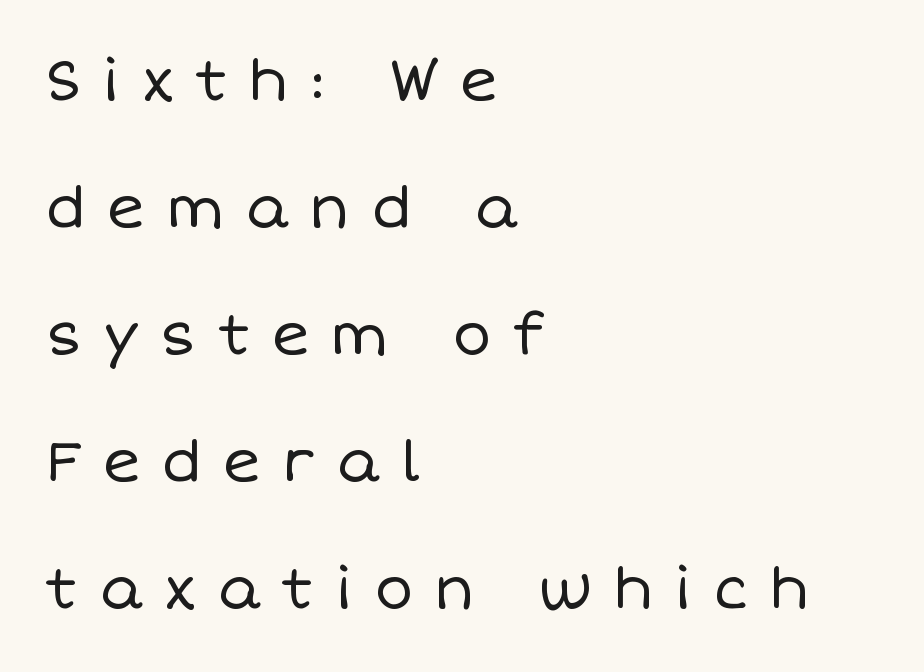
The zone under the glyphs is completely vacant. Reading down the column, the eye jumps a long way to each next line. This sample has the flowing, uneven cadence of proportional lettering. Nope, not italic — everything's standing straight. The line texture is sparse and dotted thanks to wide tracking.
